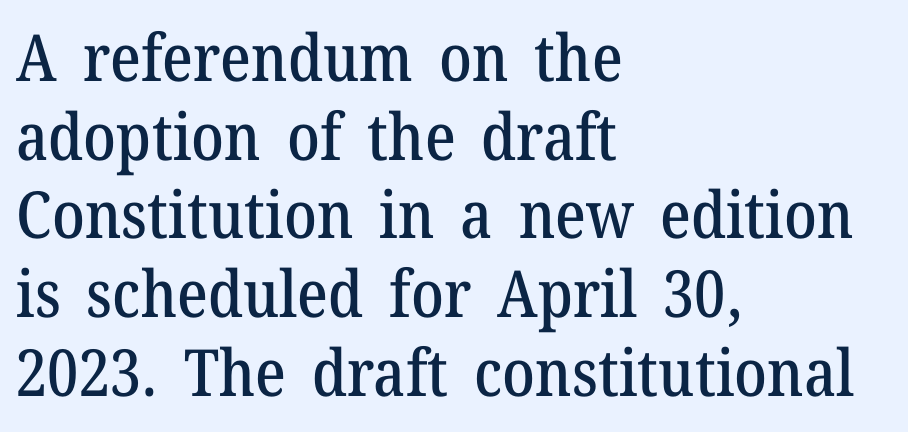
How are the letters spaced? Ordinarily, with no added tracking. Each letter keeps its own natural width here, so spacing adapts to shape. In terms of letterform style, serifs are clearly present. Visually the block forms a straight wall on the left and a jagged coastline on the right. The lettering stays uniformly vertical, giving the passage a roman look.
